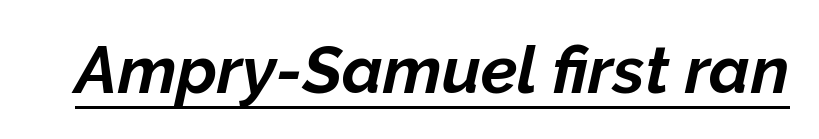
Notice how the stems are inclined rather than vertical — that's the hallmark of italics. Here the designer chose a conventional face with non-uniform glyph widths. Words appear dense and cohesive because spacing is normal. Compared with undecorated copy, this sample adds a rule below the words. Strokes here are thick enough to call this a true bold.
